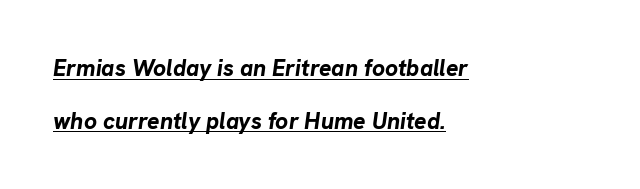
Observe the lean: these are italic letterforms. Emphasis is given by a line drawn under the lettering. This is heavy type, rendered in bold. Here the glyphs are tracked normally, forming tight word shapes.
